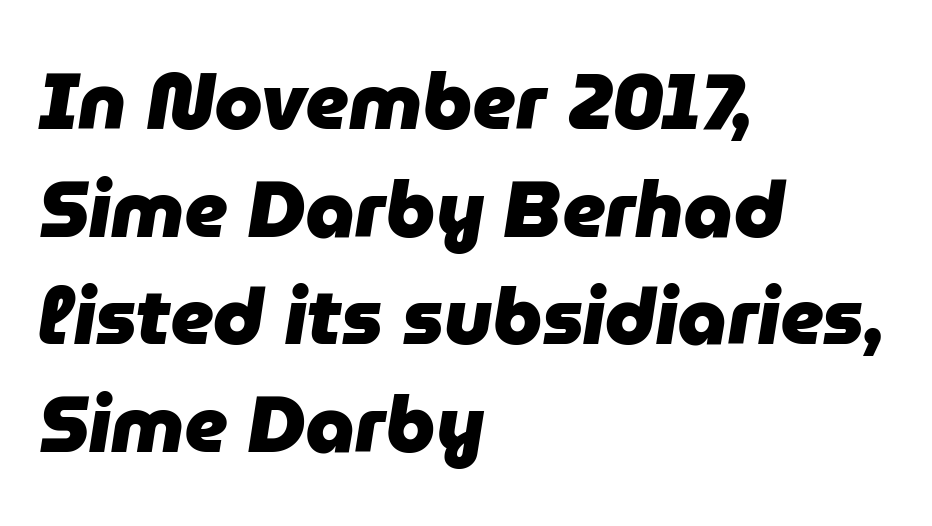
Would a proofreader flag this as italicized? Yes. Leading: standard. Typeset ragged right — the left edge is the straight one. Heft: maximum for text — a bold.
